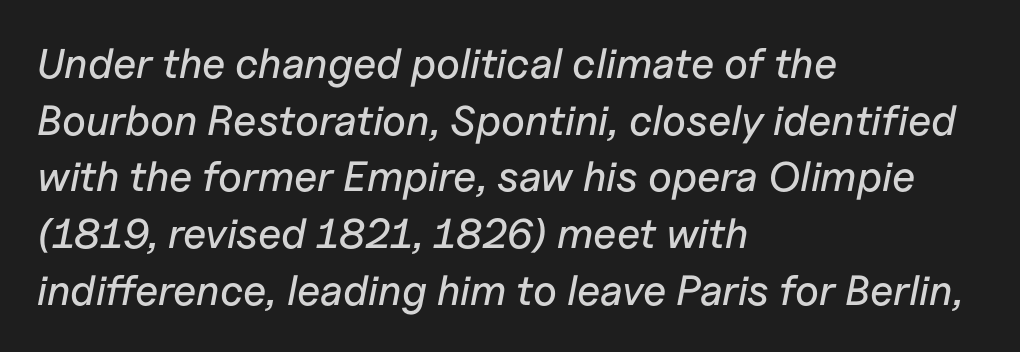
Q: Is the text italic (slanted)? A: Yes, it leans right by about 11 degrees.
Q: Is the text underlined? A: No.
Q: How is the paragraph aligned? A: Left-aligned.
Q: Is the spacing between letters normal or unusually wide? A: Normal.
Q: Is the spacing between lines tight, normal or loose? A: Normal.
Q: Width (condensed, normal, or wide)? A: Normal.
Q: Stroke contrast? A: Low.
Q: x-height? A: Medium.
Q: Monospaced? A: No.
